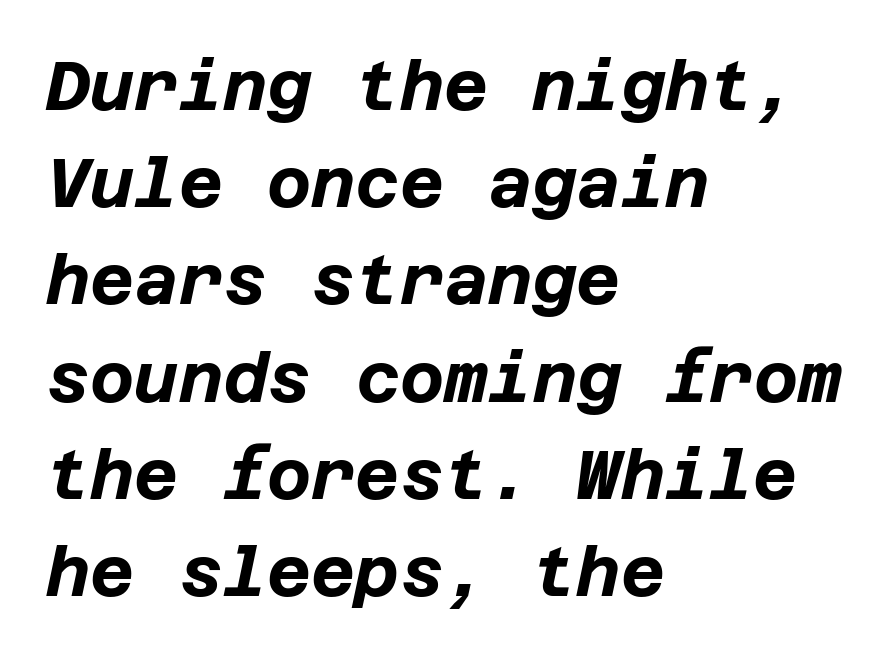
The image shows 68 px bold type, italic (leaning right); set left-aligned, normal line spacing (1.43x), normal letter spacing, not underlined; low stroke contrast and a large x-height.
